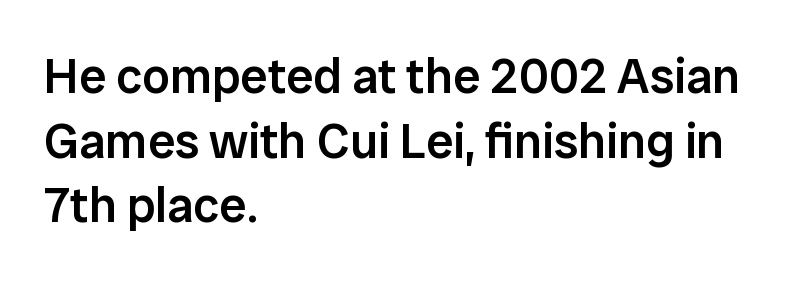
Is there any slant? The stems are plumb. Check under the words: just untouched page. Short note: letters normally spaced. The lines sit at an ordinary, default distance from one another. All the whitespace from short lines collects on the right.
